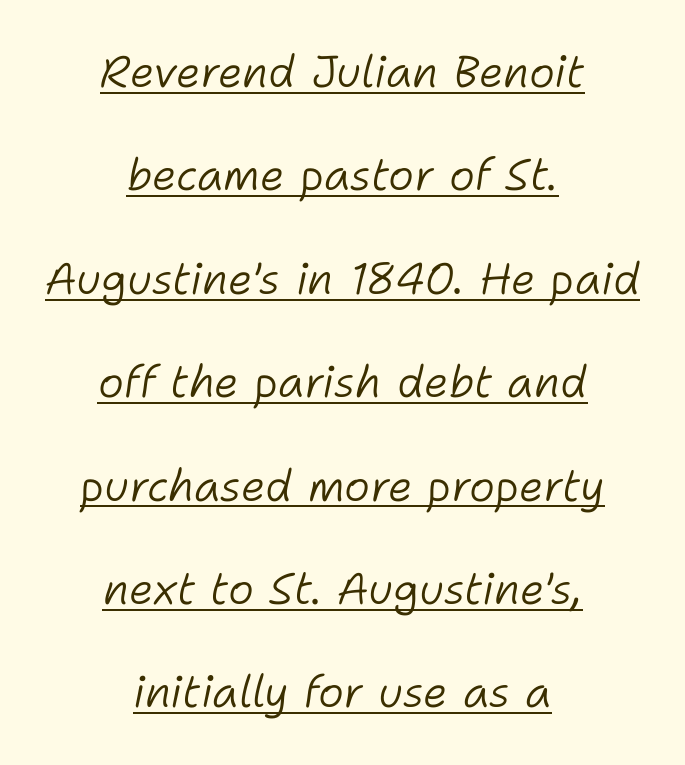
The image shows 44 px light type, italic (leaning right); set centered, loose line spacing (2.35x), normal letter spacing, underlined; low stroke contrast and a medium x-height.
